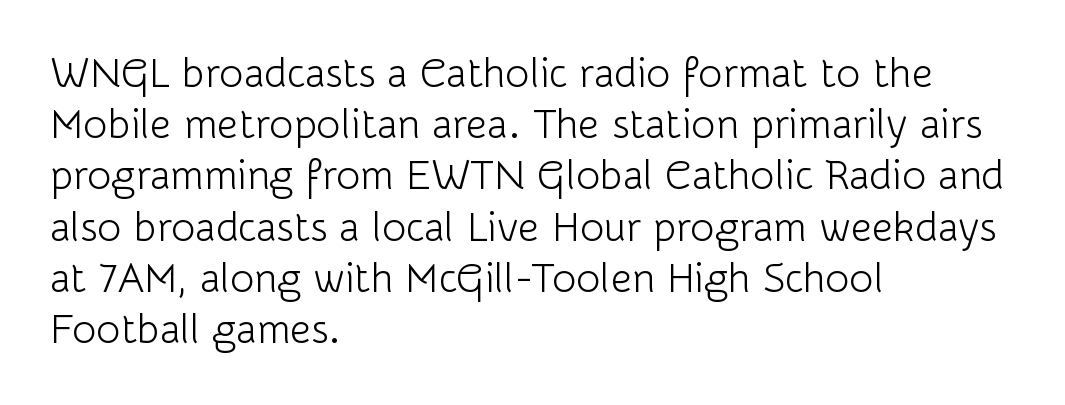
Notice how the passage keeps a crisp vertical edge on the left only. The rows are spaced the way most documents space them. Every character sits straight up, as roman type does. Looks like regular typesetting: each glyph gets only the width it needs. Stroke thickness stays within the range of a standard reading face or lighter. Letter spacing: default.
